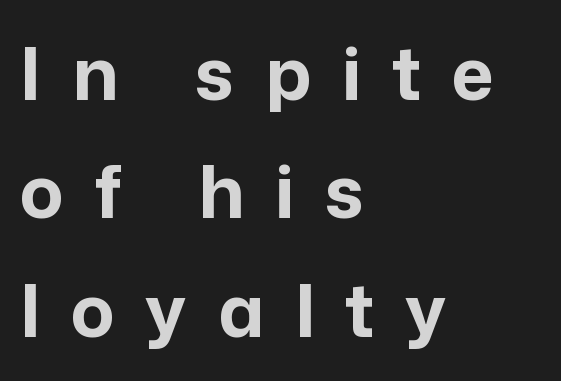
Q: Is the text bold? A: Yes.
Q: Is the text italic (slanted)? A: No, it is upright.
Q: Is the typeface a serif or a sans-serif typeface? A: Sans-serif.
Q: Is the text underlined? A: No.
Q: How is the paragraph aligned? A: Left-aligned.
Q: Is the spacing between letters normal or unusually wide? A: Unusually wide.
Q: Is the spacing between lines tight, normal or loose? A: Normal.
Q: Width (condensed, normal, or wide)? A: Normal.
Q: Stroke contrast? A: Low.
Q: x-height? A: Medium.
Q: Monospaced? A: No.
